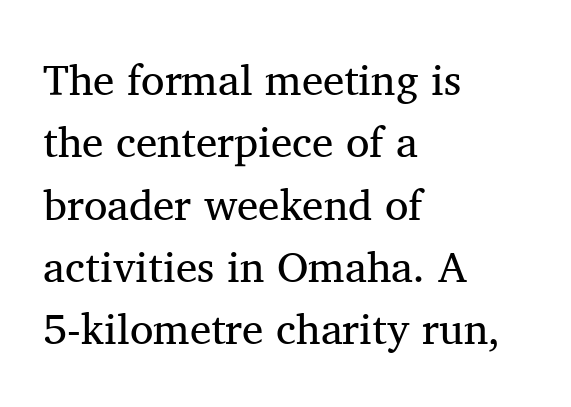
The image shows 43 px regular-weight serif type, upright; set left-aligned, normal line spacing (1.45x), normal letter spacing, not underlined; medium stroke contrast and a medium x-height.
